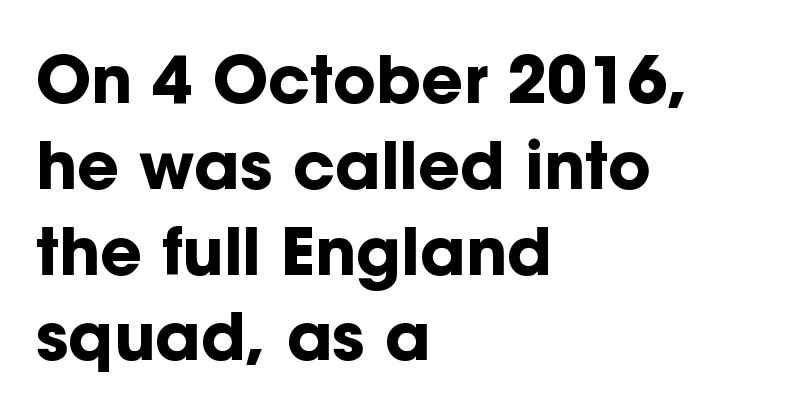
The image shows 65 px bold sans-serif type, upright; set left-aligned, normal line spacing (1.32x), normal letter spacing, not underlined; low stroke contrast and a medium x-height.
